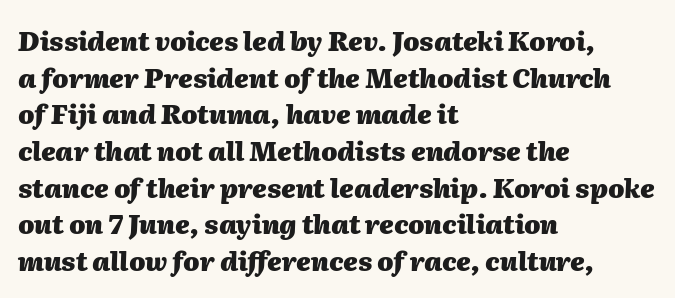
The font is running at its bold setting. The whole block is typeset with a tilt. Beneath every word, the page is bare. Students, observe: this is what conventionally led text looks like. Left-aligned paragraph, ragged on the right.
